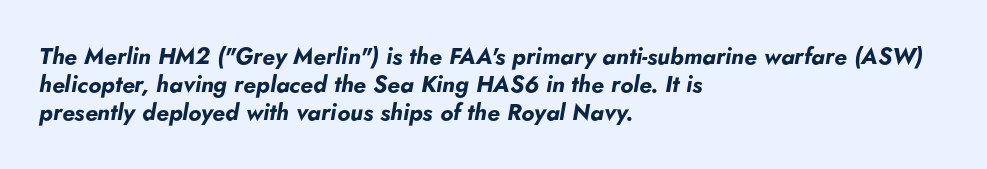
{"italic": "yes", "lean": "right", "slant_degrees": 5, "bold": "yes", "underline": "no", "align": "left", "line_spacing_ratio": 1.22, "letter_spacing": "normal", "letter_spacing_em": 0.0, "glyph_px": 23}
